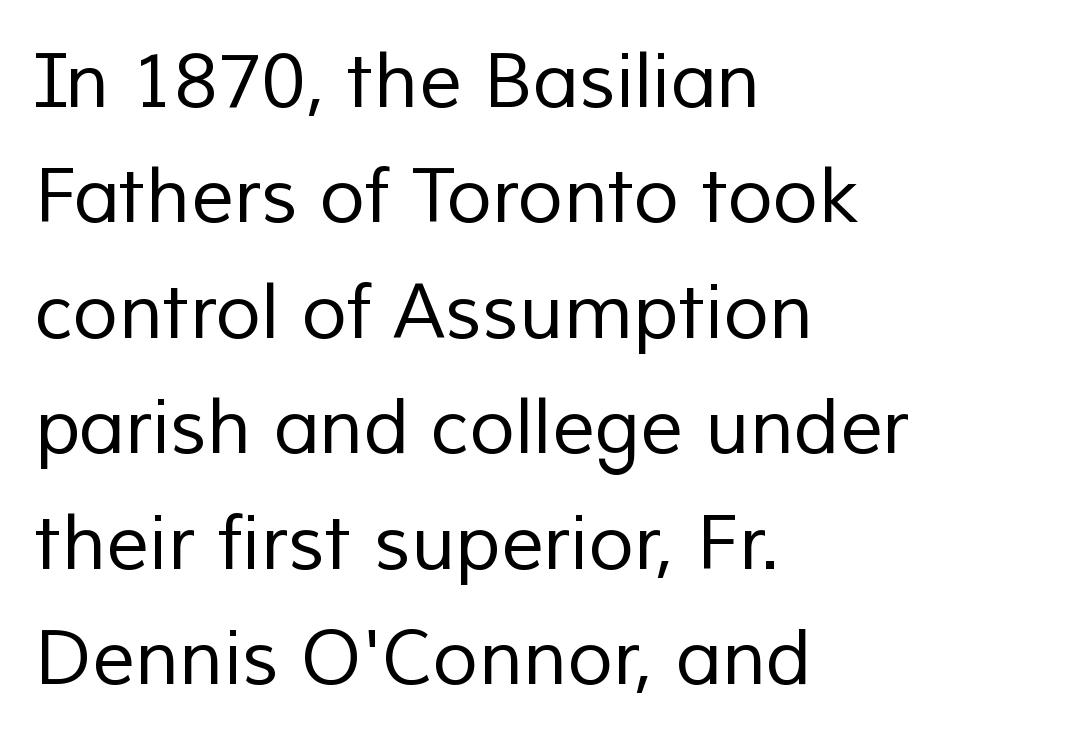
Q: Is the text bold? A: No.
Q: Is the typeface a serif or a sans-serif typeface? A: Sans-serif.
Q: Is the text underlined? A: No.
Q: How is the paragraph aligned? A: Left-aligned.
Q: Is the spacing between letters normal or unusually wide? A: Normal.
Q: Is the spacing between lines tight, normal or loose? A: Normal.
Q: Width (condensed, normal, or wide)? A: Normal.
Q: Stroke contrast? A: Low.
Q: x-height? A: Medium.
Q: Monospaced? A: No.
